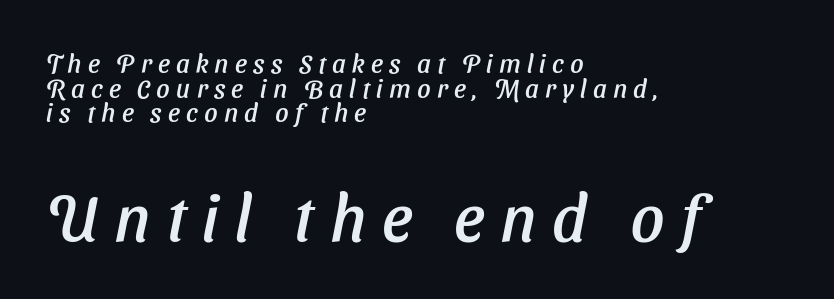
Look at the glyph heights: the lower group is clearly the bigger setting. Bare-footed words on every line. A typesetter would call this proportional, since set widths differ per character. These lines are set flush left with a ragged right edge. Summary of vertical rhythm: compact, with narrow interline spacing.
